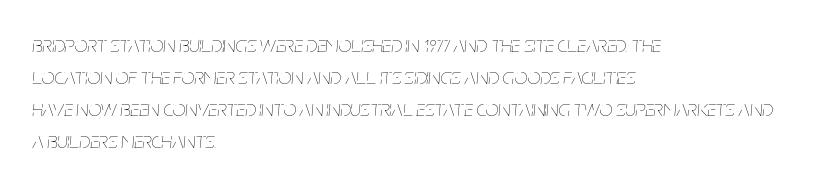
{"italic": "yes", "lean": "right", "slant_degrees": 5, "bold": "no", "underline": "no", "align": "left", "line_spacing": "normal", "line_spacing_ratio": 1.39, "letter_spacing": "normal", "letter_spacing_em": 0.0, "glyph_px": 23}
